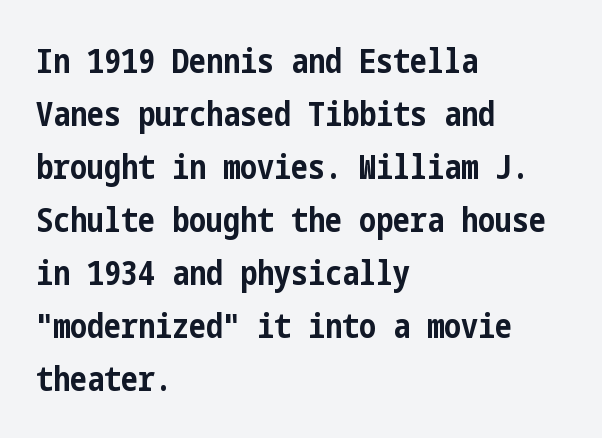
{"serif": "no", "italic": "no", "bold": "yes", "weight": "bold", "width": "condensed", "stroke_contrast": "low", "x_height": "medium", "underline": "no", "align": "left", "line_spacing": "normal", "line_spacing_ratio": 1.56, "letter_spacing": "normal", "letter_spacing_em": 0.0, "glyph_px": 34}
